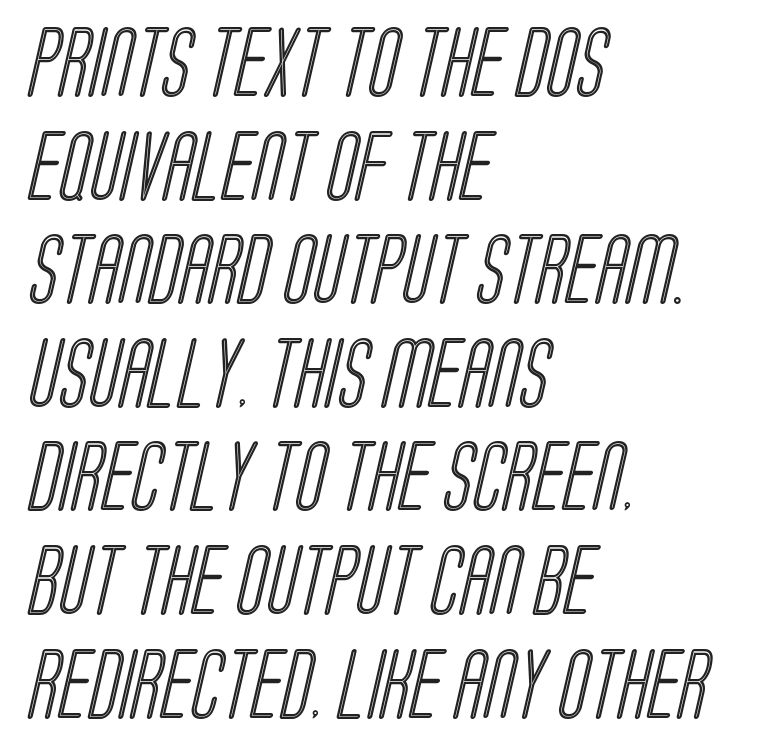
The image shows 70 px condensed type; set left-aligned, normal line spacing (1.48x), normal letter spacing, not underlined; a large x-height.
